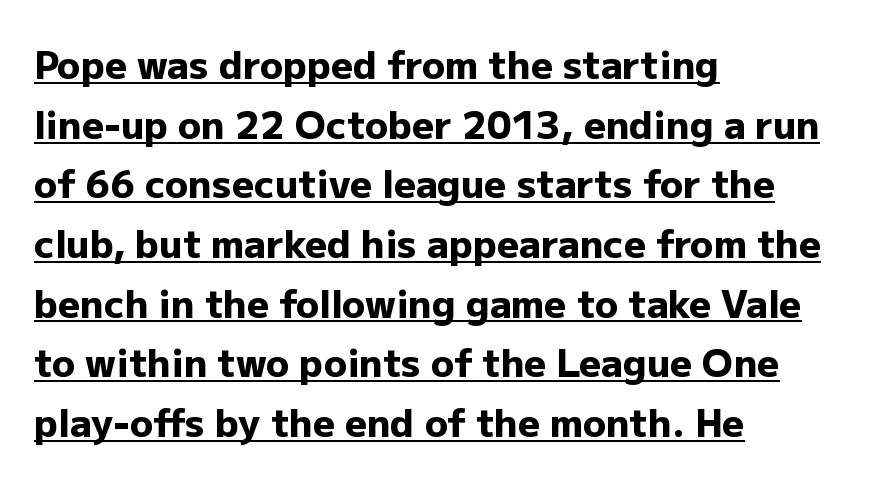
Q: Is the text bold? A: Yes.
Q: Is the text italic (slanted)? A: No, it is upright.
Q: Is the typeface a serif or a sans-serif typeface? A: Sans-serif.
Q: Is the text underlined? A: Yes.
Q: How is the paragraph aligned? A: Left-aligned.
Q: Is the spacing between letters normal or unusually wide? A: Normal.
Q: Is the spacing between lines tight, normal or loose? A: Normal.
Q: Width (condensed, normal, or wide)? A: Normal.
Q: Stroke contrast? A: Low.
Q: x-height? A: Medium.
Q: Monospaced? A: No.
